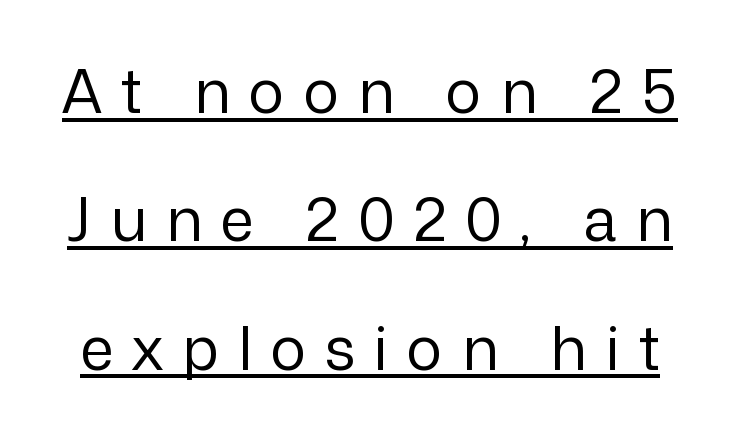
Q: Is the text bold? A: No.
Q: Is the text italic (slanted)? A: No, it is upright.
Q: Is the typeface a serif or a sans-serif typeface? A: Sans-serif.
Q: Is the text underlined? A: Yes.
Q: Is the spacing between letters normal or unusually wide? A: Unusually wide.
Q: Is the spacing between lines tight, normal or loose? A: Loose.
Q: Width (condensed, normal, or wide)? A: Normal.
Q: Stroke contrast? A: Low.
Q: x-height? A: Medium.
Q: Monospaced? A: No.
